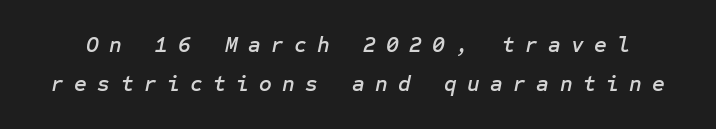
{"italic": "yes", "lean": "right", "slant_degrees": 12, "underline": "no", "line_spacing_ratio": 1.77, "letter_spacing": "wide", "letter_spacing_em": 0.47, "glyph_px": 22}
